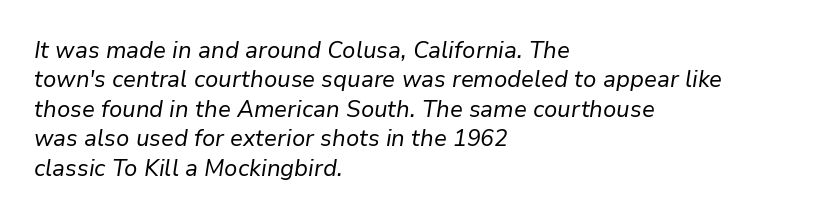
The type is set solid horizontally, with unmodified tracking. The designer left line spacing at the default. Horizontal alignment here is leftward, the default for most running prose. Stems here are at most as thick as an everyday book face.
